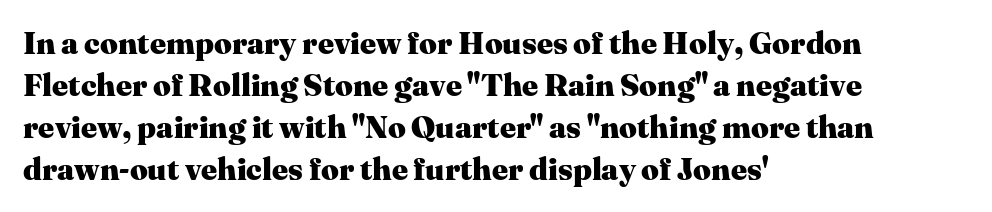
The image shows 31 px heavy serif type, upright; set left-aligned, normal line spacing (1.36x), normal letter spacing, not underlined; medium stroke contrast and a medium x-height.
